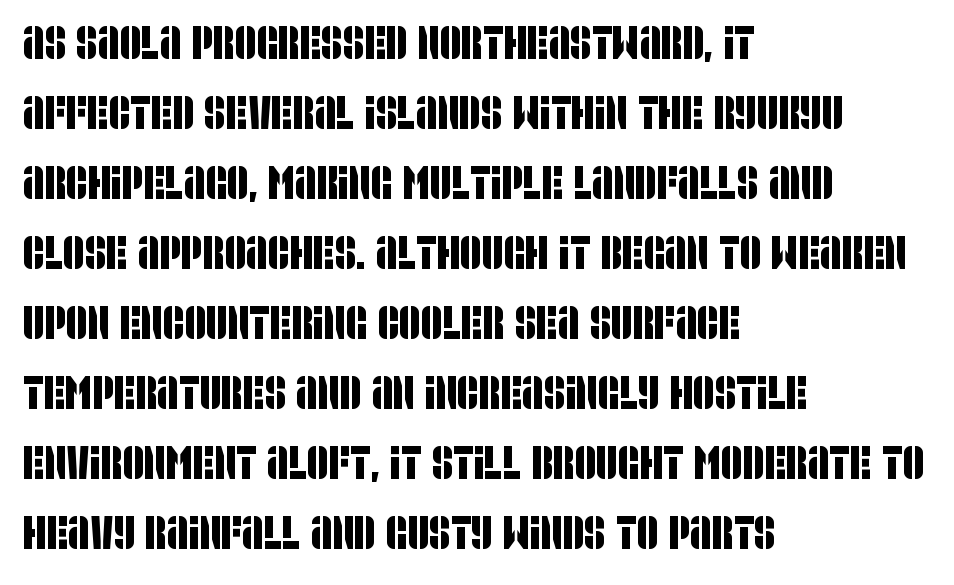
Q: Is the typeface a serif or a sans-serif typeface? A: Sans-serif.
Q: Is the text underlined? A: No.
Q: How is the paragraph aligned? A: Left-aligned.
Q: Is the spacing between letters normal or unusually wide? A: Normal.
Q: Is the spacing between lines tight, normal or loose? A: Normal.
Q: Width (condensed, normal, or wide)? A: Condensed.
Q: Stroke contrast? A: Low.
Q: x-height? A: Large.
Q: Monospaced? A: No.
